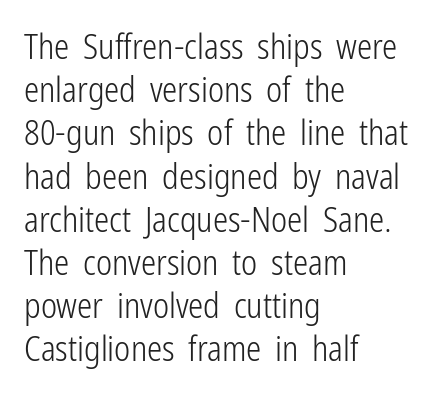
Q: Is the text bold? A: No.
Q: Is the text italic (slanted)? A: No, it is upright.
Q: Is the typeface a serif or a sans-serif typeface? A: Sans-serif.
Q: Is the text underlined? A: No.
Q: How is the paragraph aligned? A: Left-aligned.
Q: Is the spacing between letters normal or unusually wide? A: Normal.
Q: Is the spacing between lines tight, normal or loose? A: Normal.
Q: Width (condensed, normal, or wide)? A: Condensed.
Q: Stroke contrast? A: Low.
Q: x-height? A: Medium.
Q: Monospaced? A: No.
